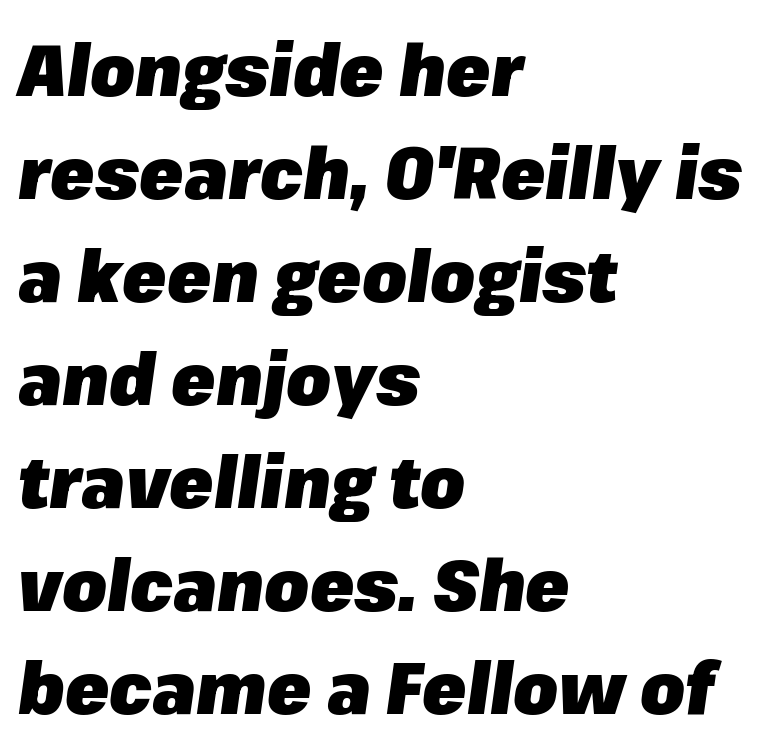
The image shows 72 px heavy type, italic (leaning right); set left-aligned, normal line spacing (1.43x), normal letter spacing, not underlined; low stroke contrast and a medium x-height.
